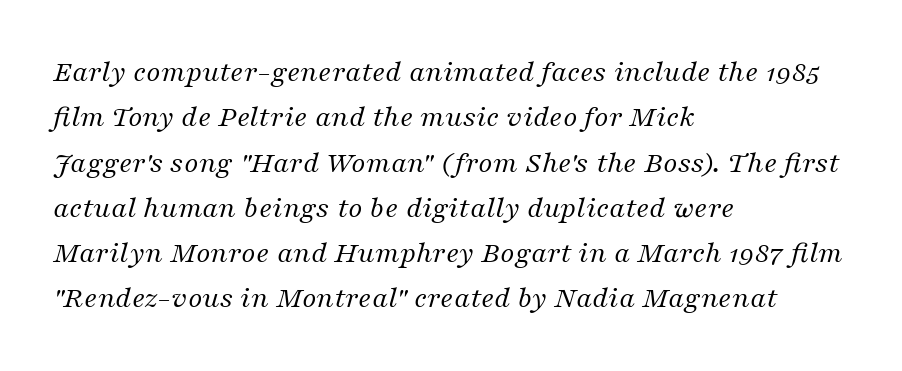
{"serif": "yes", "italic": "yes", "lean": "right", "slant_degrees": 16, "bold": "no", "weight": "regular", "width": "normal", "stroke_contrast": "medium", "x_height": "medium", "monospaced": "no", "underline": "no", "align": "left", "line_spacing": "normal", "line_spacing_ratio": 1.46, "letter_spacing": "normal", "letter_spacing_em": 0.0, "glyph_px": 31}
